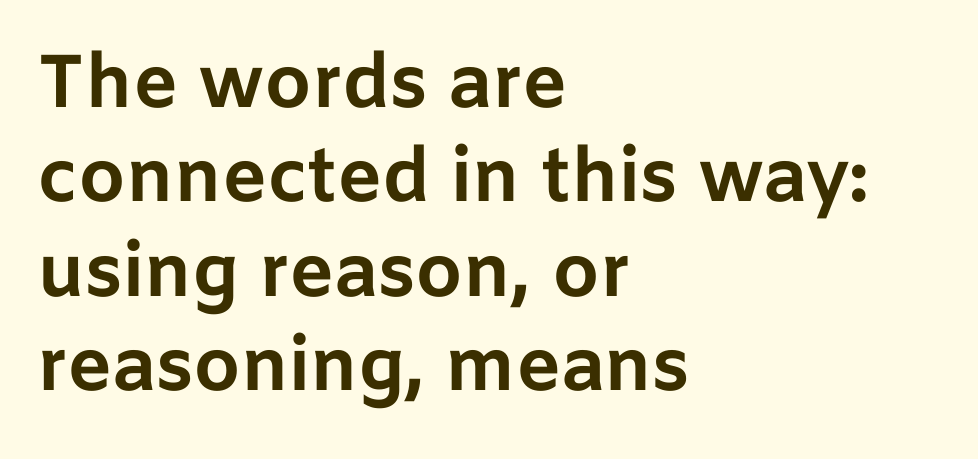
{"serif": "no", "italic": "no", "bold": "yes", "weight": "bold", "width": "normal", "stroke_contrast": "low", "x_height": "medium", "monospaced": "no", "underline": "no", "align": "left", "line_spacing": "normal", "line_spacing_ratio": 1.26, "letter_spacing": "normal", "letter_spacing_em": 0.0, "glyph_px": 75}
